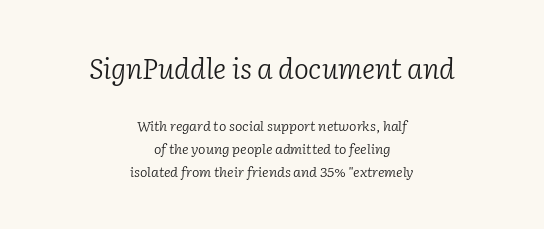
Q: Is the text bold? A: No.
Q: Is the text italic (slanted)? A: Yes, it leans right by about 2 degrees.
Q: Is the typeface a serif or a sans-serif typeface? A: Serif.
Q: Is the text underlined? A: No.
Q: How is the paragraph aligned? A: Centered.
Q: Is the spacing between letters normal or unusually wide? A: Normal.
Q: Is the spacing between lines tight, normal or loose? A: Normal.
Q: Which block of text is set in a larger size, the first (top) or the second (bottom)? A: The first (top) one.
Q: Width (condensed, normal, or wide)? A: Normal.
Q: Stroke contrast? A: Low.
Q: x-height? A: Medium.
Q: Monospaced? A: No.
